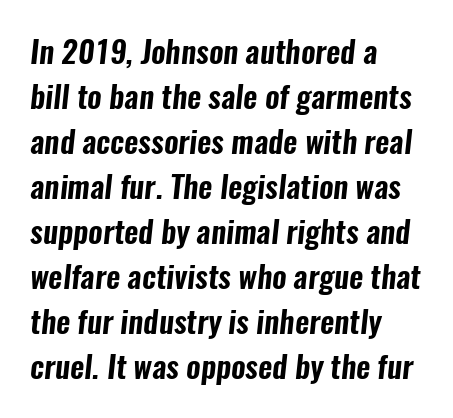
The image shows 31 px condensed sans-serif type; set left-aligned, normal line spacing (1.45x), normal letter spacing, not underlined; low stroke contrast and a medium x-height.
